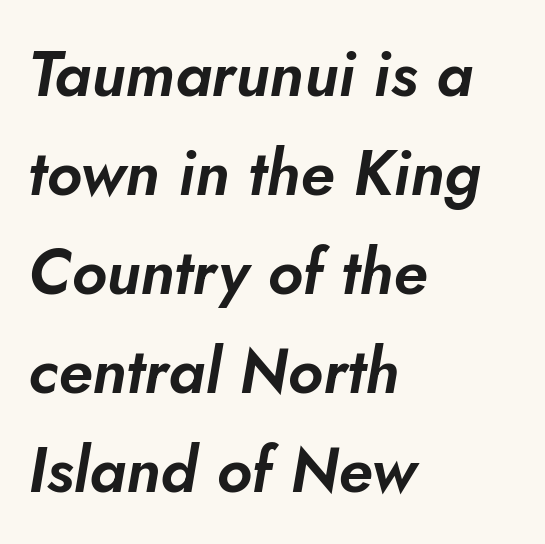
{"italic": "yes", "lean": "right", "slant_degrees": 5, "width": "normal", "stroke_contrast": "low", "x_height": "small", "monospaced": "no", "underline": "no", "align": "left", "line_spacing": "normal", "line_spacing_ratio": 1.57, "letter_spacing": "normal", "letter_spacing_em": 0.0, "glyph_px": 63}
